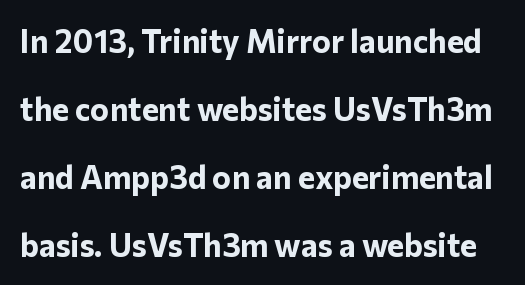
Q: Is the text bold? A: Yes.
Q: Is the text italic (slanted)? A: No, it is upright.
Q: Is the typeface a serif or a sans-serif typeface? A: Sans-serif.
Q: Is the text underlined? A: No.
Q: Is the spacing between letters normal or unusually wide? A: Normal.
Q: Is the spacing between lines tight, normal or loose? A: Loose.
Q: Width (condensed, normal, or wide)? A: Normal.
Q: Stroke contrast? A: Low.
Q: x-height? A: Medium.
Q: Monospaced? A: No.
